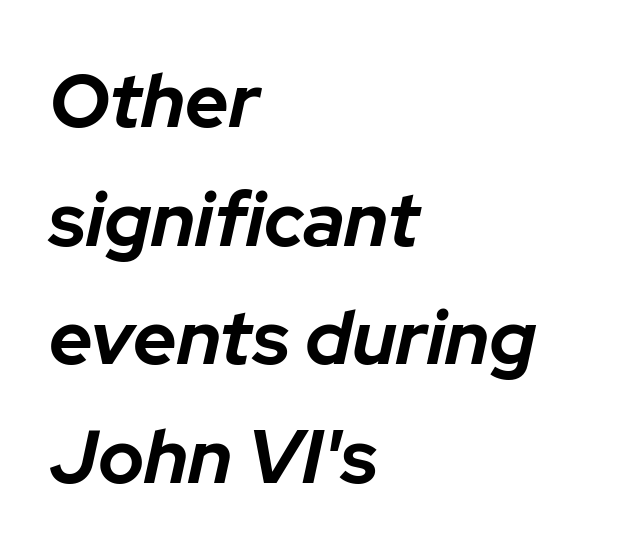
How are the letters spaced? Ordinarily, with no added tracking. Compared with a centered layout, this one pins lines to the left instead. The font's italic variant was chosen for this text. Emphasis by weight is at full strength: bold. Descender tails drop into unmarked territory.
